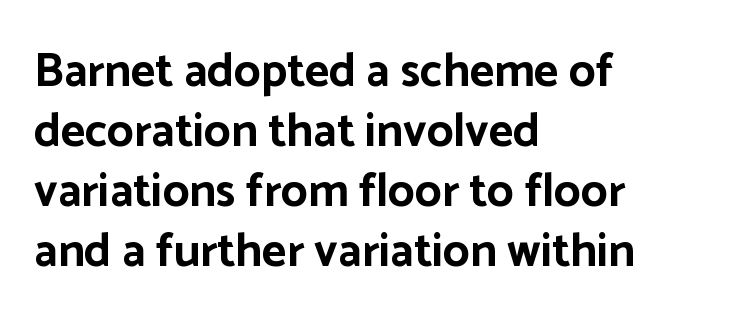
The image shows 47 px bold sans-serif type, upright; set left-aligned, normal line spacing (1.28x), normal letter spacing, not underlined; low stroke contrast and a medium x-height.
